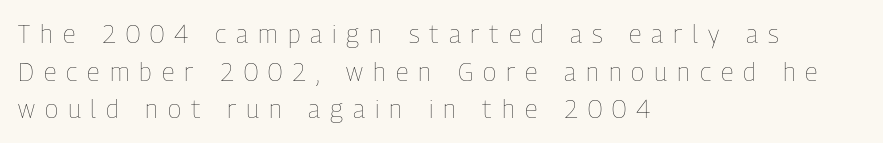
The image shows 25 px text type, upright; set left-aligned, normal line spacing (1.51x), unusually wide letter spacing (+0.4 em), not underlined.
